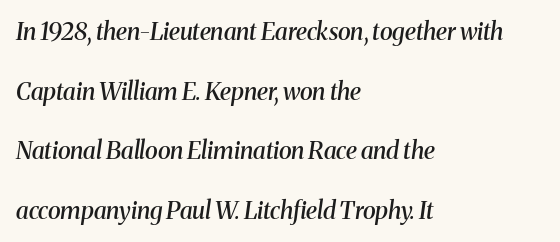
The image shows 24 px text type, italic (leaning right); set left-aligned, loose line spacing (2.48x), normal letter spacing, not underlined.
